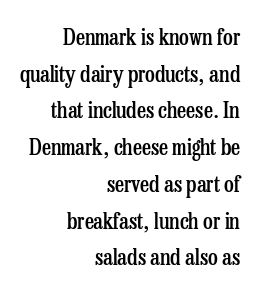
{"italic": "no", "bold": "semi", "underline": "no", "align": "right", "line_spacing": "normal", "line_spacing_ratio": 1.67, "letter_spacing": "normal", "letter_spacing_em": 0.0, "glyph_px": 22}
